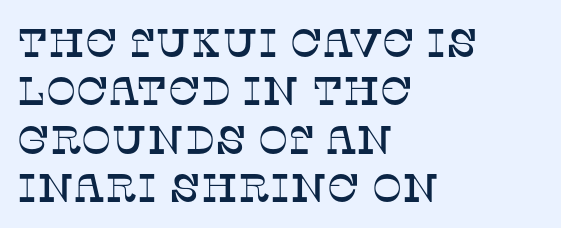
{"serif": "yes", "italic": "no", "width": "normal", "stroke_contrast": "low", "x_height": "large", "monospaced": "no", "underline": "no", "align": "left", "line_spacing_ratio": 1.21, "letter_spacing": "normal", "letter_spacing_em": 0.0, "glyph_px": 40}
